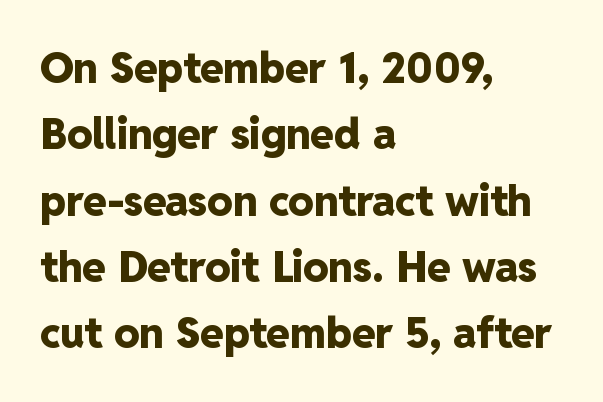
The letters advance in unequal steps, a hallmark of proportional type. The letters stand straight up with perfectly vertical stems. One glance says typical: line gaps are just what's usual. Is the letter spacing exaggerated? No — it looks like the ordinary default. The setting favours the left margin, as ordinary paragraphs usually do. Font category for this specimen: sans-serif.
